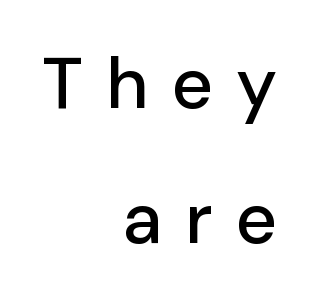
You could only call the tracking loose — the letters float apart. The face used here is a sans, in the tradition of grotesques and geometrics. The passage shown is not underscored anywhere. Unlike italic type, these characters show no tilt at all.
